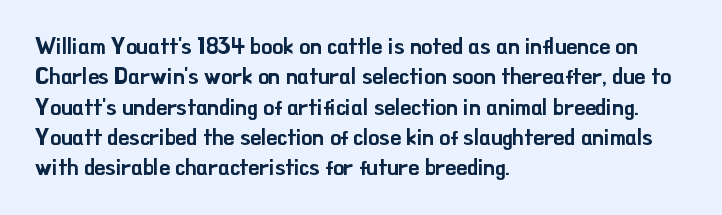
Q: Is the text italic (slanted)? A: No, it is upright.
Q: Is the text underlined? A: No.
Q: How is the paragraph aligned? A: Left-aligned.
Q: Is the spacing between letters normal or unusually wide? A: Normal.
Q: Is the spacing between lines tight, normal or loose? A: Normal.
